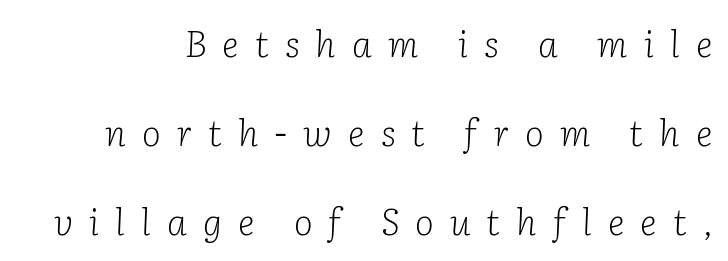
The letterforms sit at book weight or below. Quick note: underline off. The letters advance in unequal steps, a hallmark of proportional type. Letter spacing: wide.
